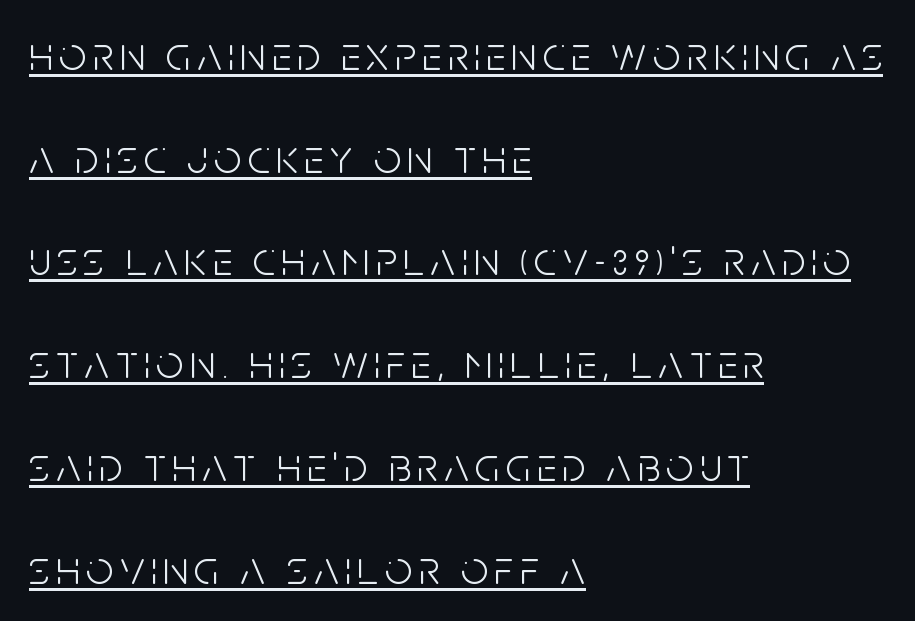
The image shows 48 px light, condensed sans-serif type, upright; set left-aligned, loose line spacing (2.14x), underlined; low stroke contrast and a large x-height.
